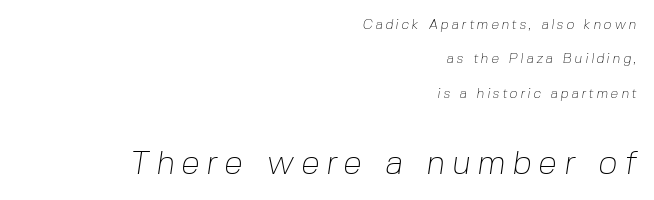
{"serif": "no", "bold": "no", "weight": "thin", "width": "normal", "stroke_contrast": "low", "x_height": "medium", "monospaced": "no", "underline": "no", "align": "right", "line_spacing": "loose", "line_spacing_ratio": 2.45, "larger_block": "second", "size_ratio": 2.43, "glyph_px": 34}
